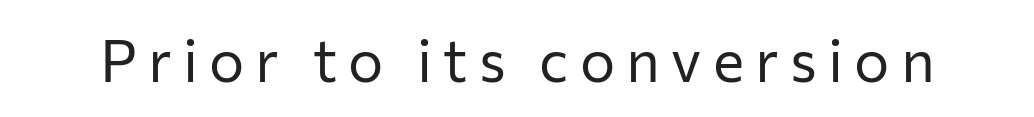
Lines of text with bare space underneath. Ascenders rise straight up at ninety degrees. Varying glyph widths throughout — classic text-font behaviour. Bold? No — there's no thickening of the strokes.
